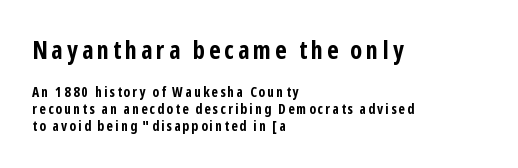
What weight is shown? A full bold with thick strokes. The passage shown is not underscored anywhere. Which chunk is bigger? The first one — the top block dwarfs the bottom. A classic flush-left, rag-right setting is used for this passage. Every stem runs plumb, perpendicular to the baseline.
